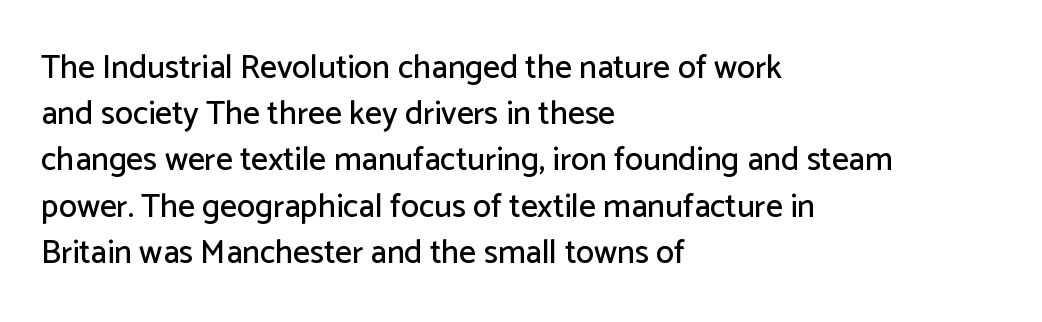
The image shows 33 px sans-serif type, upright; set left-aligned, normal line spacing (1.4x), normal letter spacing, not underlined; low stroke contrast and a medium x-height.
